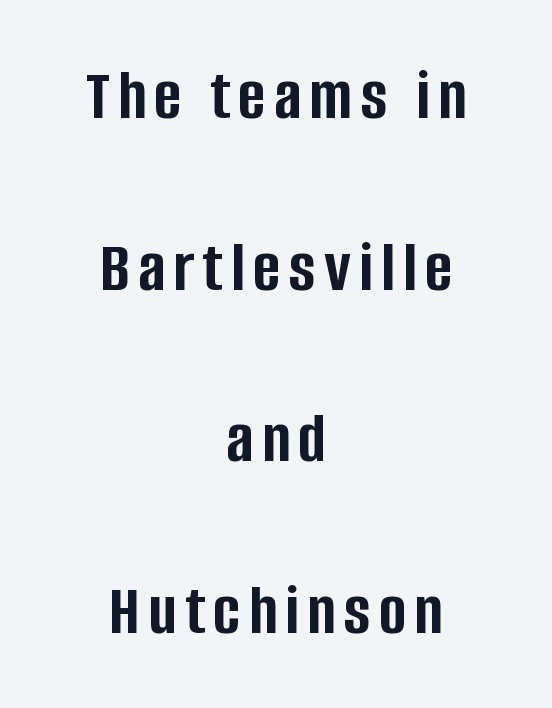
The image shows 74 px semibold, condensed sans-serif type, upright; set centered, loose line spacing (2.32x), not underlined; low stroke contrast and a large x-height.
